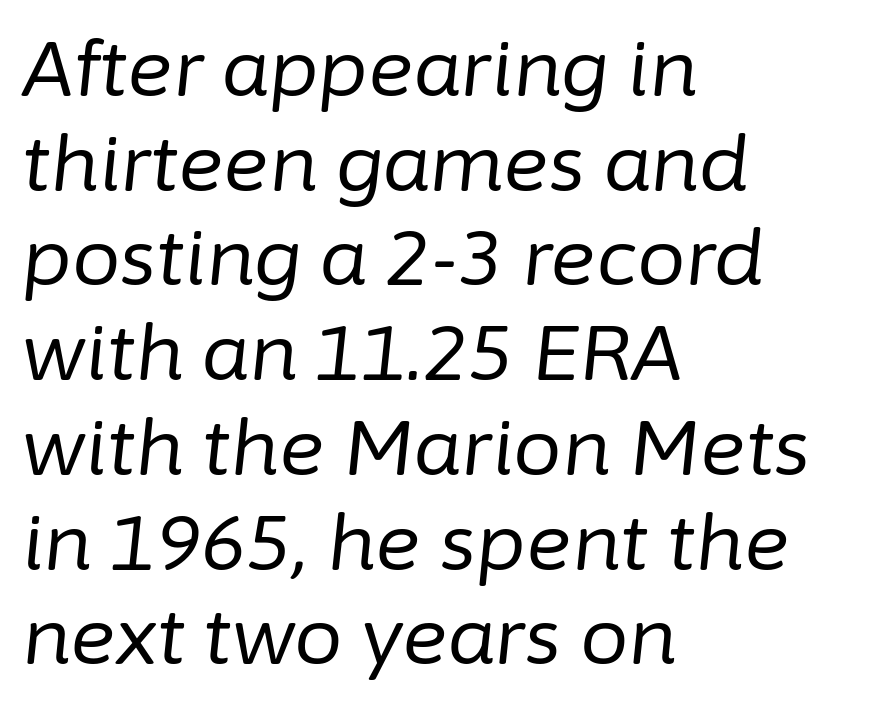
Q: Is the text bold? A: No.
Q: Is the text italic (slanted)? A: Yes, it leans right by about 6 degrees.
Q: Is the text underlined? A: No.
Q: How is the paragraph aligned? A: Left-aligned.
Q: Is the spacing between letters normal or unusually wide? A: Normal.
Q: Width (condensed, normal, or wide)? A: Normal.
Q: Stroke contrast? A: Low.
Q: x-height? A: Medium.
Q: Monospaced? A: No.
